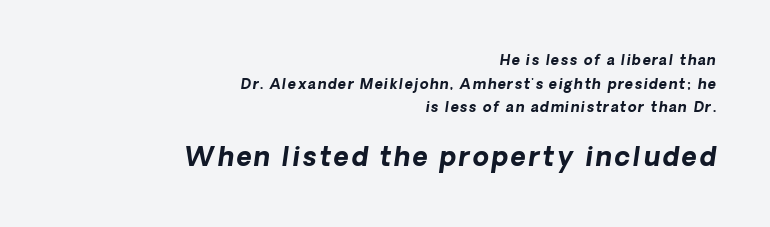
{"italic": "yes", "lean": "right", "slant_degrees": 8, "bold": "yes", "underline": "no", "align": "right", "line_spacing": "normal", "line_spacing_ratio": 1.69, "larger_block": "second", "size_ratio": 1.86, "glyph_px": 26}
